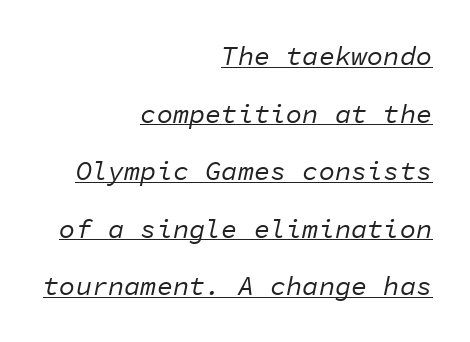
The image shows 27 px text type, italic (leaning right); set right-aligned, loose line spacing (2.13x), normal letter spacing, underlined.
